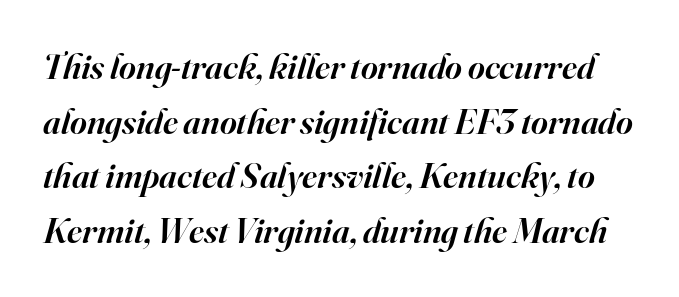
Q: Is the text bold? A: Semi-bold.
Q: Is the text italic (slanted)? A: Yes, it leans right by about 16 degrees.
Q: Is the typeface a serif or a sans-serif typeface? A: Serif.
Q: Is the text underlined? A: No.
Q: Is the spacing between letters normal or unusually wide? A: Normal.
Q: Is the spacing between lines tight, normal or loose? A: Normal.
Q: Width (condensed, normal, or wide)? A: Normal.
Q: Stroke contrast? A: High.
Q: x-height? A: Small.
Q: Monospaced? A: No.
